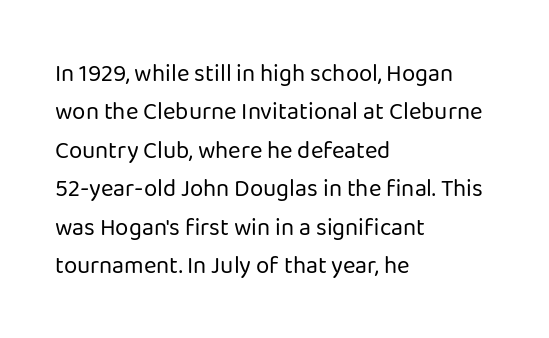
Q: Is the text bold? A: No.
Q: Is the text italic (slanted)? A: No, it is upright.
Q: Is the text underlined? A: No.
Q: How is the paragraph aligned? A: Left-aligned.
Q: Is the spacing between letters normal or unusually wide? A: Normal.
Q: Is the spacing between lines tight, normal or loose? A: Normal.
